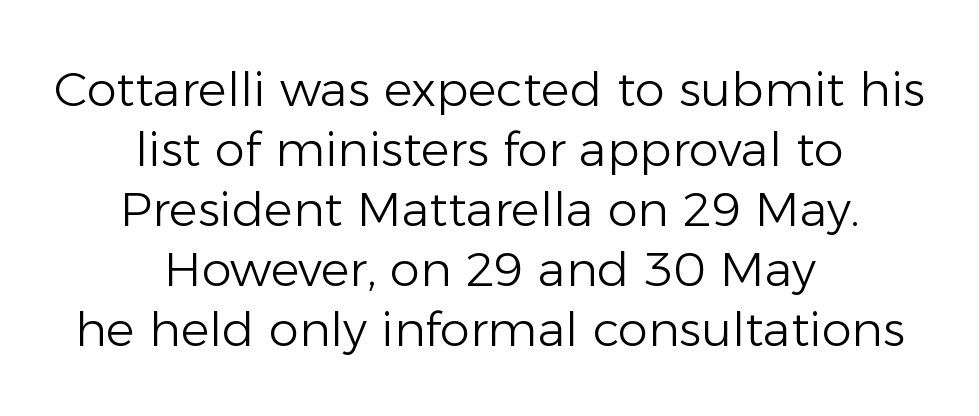
Q: Is the text bold? A: No.
Q: Is the text italic (slanted)? A: No, it is upright.
Q: Is the typeface a serif or a sans-serif typeface? A: Sans-serif.
Q: Is the text underlined? A: No.
Q: How is the paragraph aligned? A: Centered.
Q: Is the spacing between letters normal or unusually wide? A: Normal.
Q: Is the spacing between lines tight, normal or loose? A: Normal.
Q: Width (condensed, normal, or wide)? A: Normal.
Q: Stroke contrast? A: Low.
Q: x-height? A: Medium.
Q: Monospaced? A: No.
